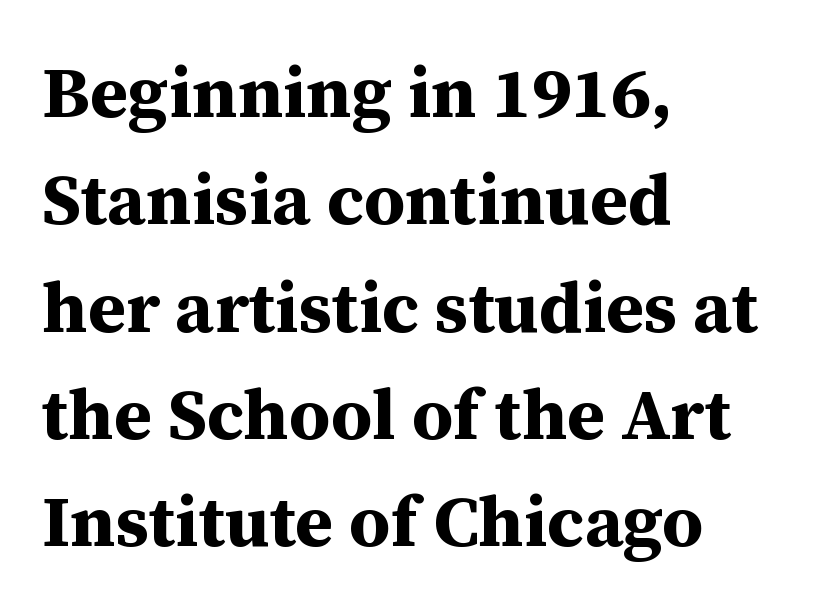
The image shows 72 px bold serif type, upright; set left-aligned, normal line spacing (1.49x), normal letter spacing, not underlined; medium stroke contrast and a medium x-height.
